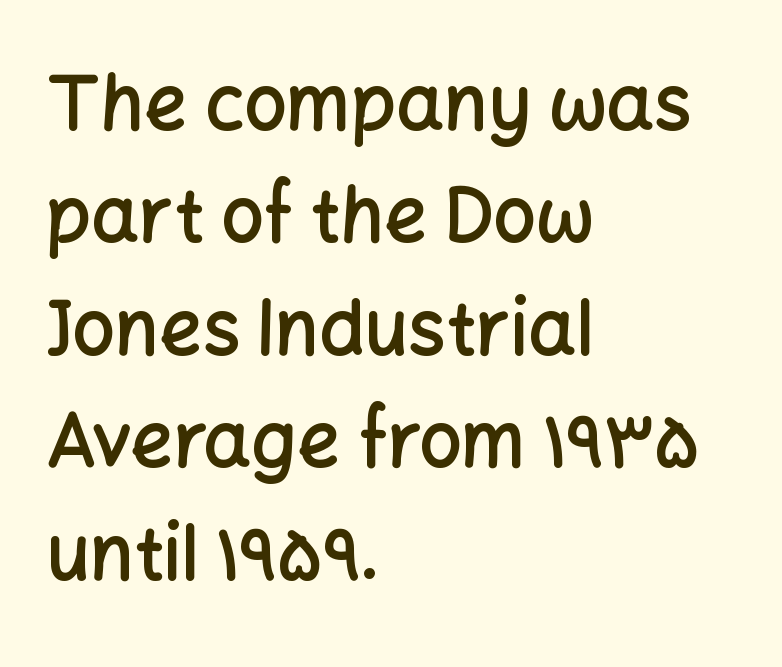
The image shows 75 px semibold sans-serif type, upright; set left-aligned, normal line spacing (1.5x), normal letter spacing, not underlined; low stroke contrast and a medium x-height.
